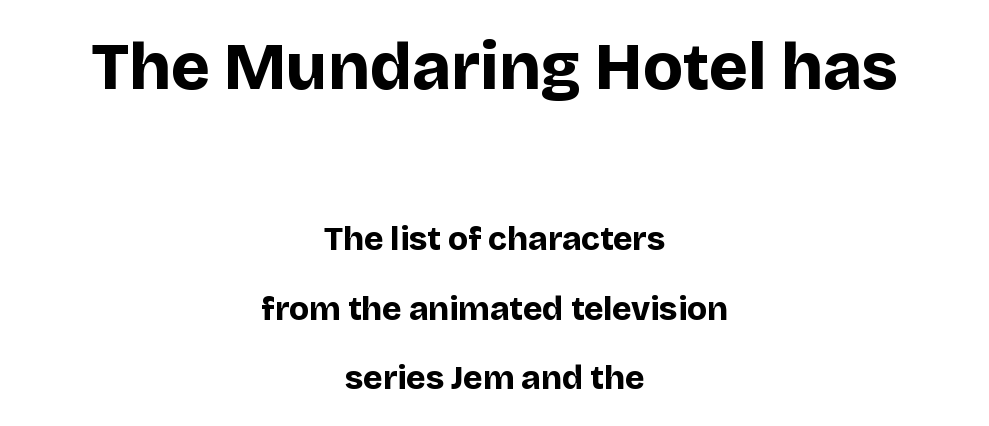
Looks like regular typesetting: each glyph gets only the width it needs. Stroke terminals: plain, sans-serif. One-word summary of the alignment: center. A typesetter would mark this as roman, not italic.
